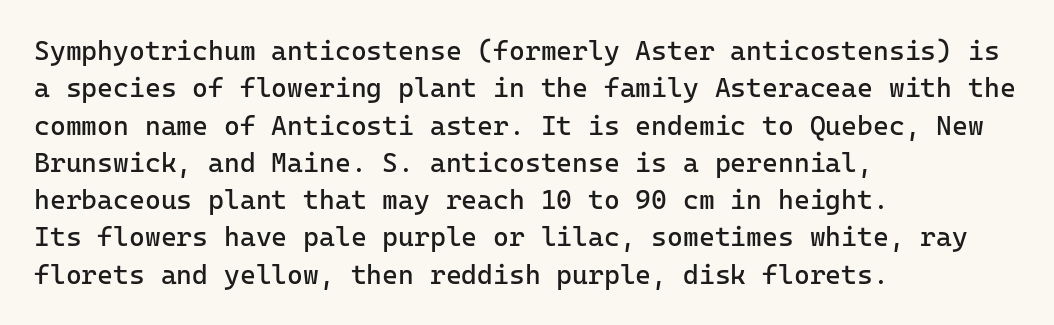
Q: Is the text bold? A: No.
Q: Is the text italic (slanted)? A: No, it is upright.
Q: Is the text underlined? A: No.
Q: How is the paragraph aligned? A: Left-aligned.
Q: Is the spacing between letters normal or unusually wide? A: Normal.
Q: Is the spacing between lines tight, normal or loose? A: Normal.
